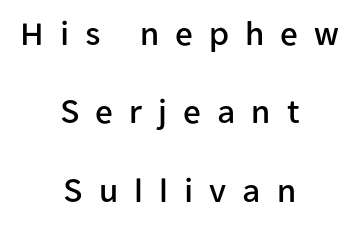
{"serif": "no", "italic": "no", "width": "normal", "stroke_contrast": "low", "x_height": "medium", "monospaced": "no", "underline": "no", "align": "center", "line_spacing": "loose", "line_spacing_ratio": 2.24, "letter_spacing": "wide", "letter_spacing_em": 0.46, "glyph_px": 35}
